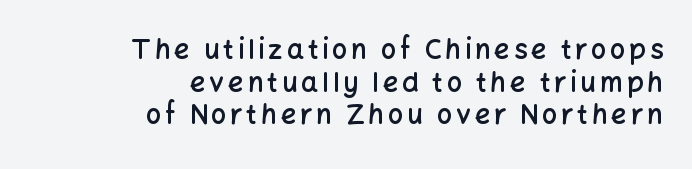
{"italic": "no", "bold": "semi", "underline": "no", "align": "right", "line_spacing_ratio": 1.21, "glyph_px": 27}
